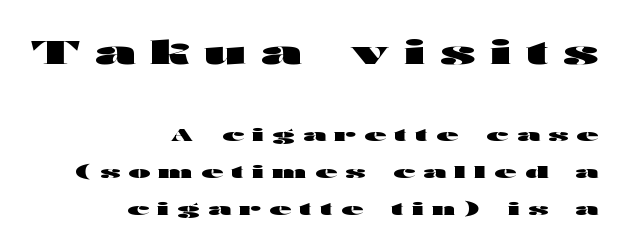
The gaps between neighbouring characters are conspicuously large. Emphasis by weight is at full strength: bold. Underlining? Definitely not there. I'd call this a sans setting — the letters go barefoot. A student would call this right alignment; a typographer would say flush right, rag left. Designer's note — italics off, roman on.
